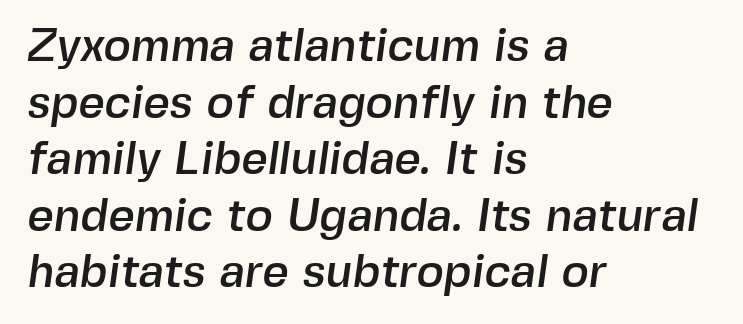
The image shows 46 px sans-serif type; set left-aligned, line spacing 1.23x, normal letter spacing, not underlined; a medium x-height.
